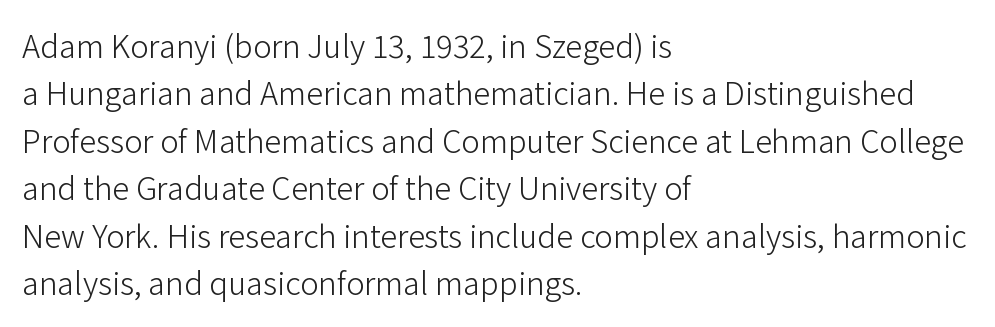
The image shows 31 px light sans-serif type, upright; set left-aligned, normal line spacing (1.53x), normal letter spacing, not underlined; low stroke contrast and a medium x-height.
